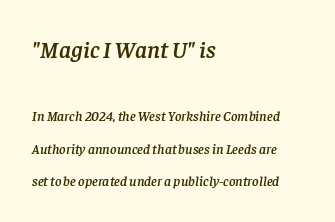
{"italic": "yes", "lean": "right", "slant_degrees": 8, "underline": "no", "align": "left", "line_spacing": "loose", "line_spacing_ratio": 2.3, "letter_spacing": "normal", "letter_spacing_em": 0.0, "larger_block": "first", "size_ratio": 1.71, "glyph_px": 24}
